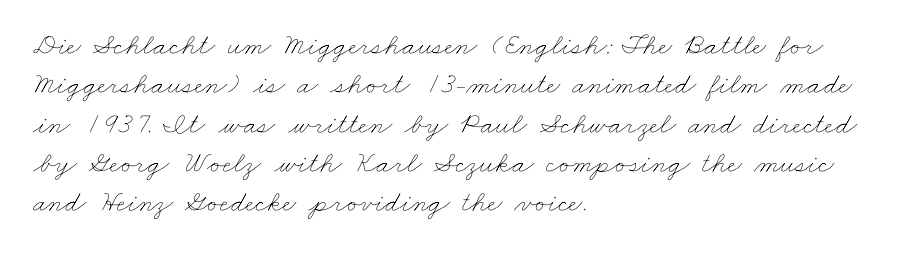
The image shows 30 px thin, wide type; set left-aligned, normal line spacing (1.31x), normal letter spacing, not underlined; low stroke contrast and a small x-height.
